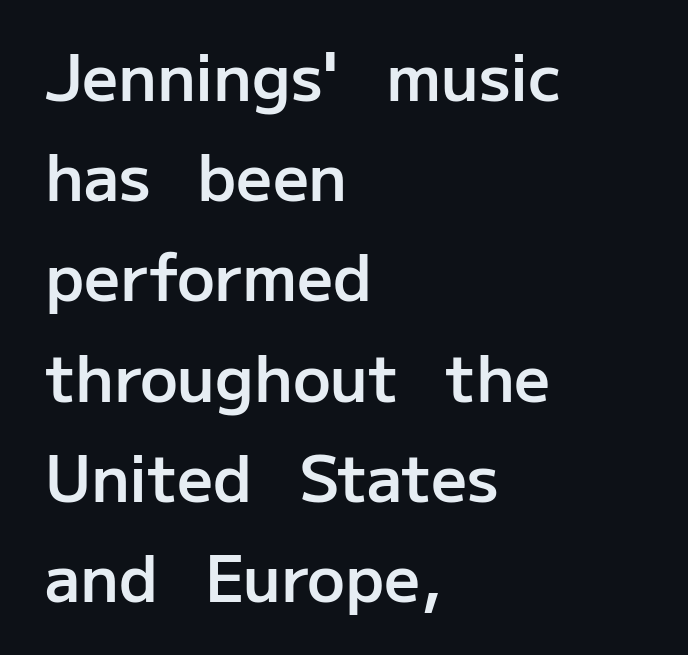
A typesetter would call this proportional, since set widths differ per character. The axis of the letterforms is exactly vertical. Does the leading feel generous? No, just average. In terms of letterspacing, this is plain default setting. The characters look somewhat weighty, a semibold short of true bold.
